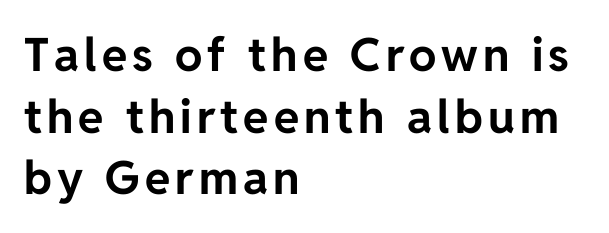
The image shows 46 px bold sans-serif type, upright; set left-aligned, normal line spacing (1.34x), not underlined; low stroke contrast and a medium x-height.
